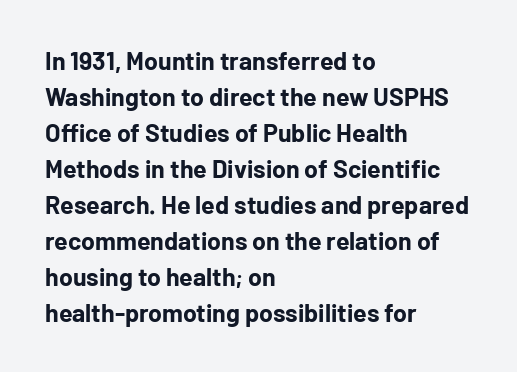
The image shows 25 px bold type, upright; set left-aligned, normal line spacing (1.44x), normal letter spacing, not underlined.
